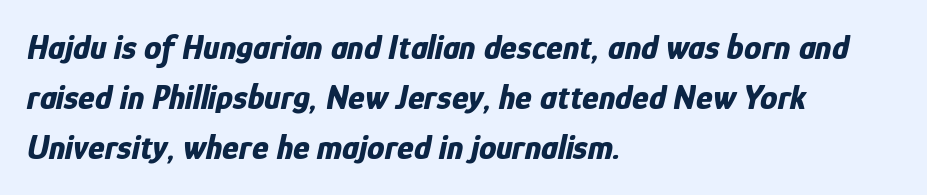
The letters sit at their default tracking, neither squeezed nor spread. Honestly, there is no underline to notice here at all. Is this a fixed-width face? No — the glyphs have proportional, varying widths. Baseline-to-baseline distance is the conventional proportion of letter height. In terms of posture, this sample is oblique.
